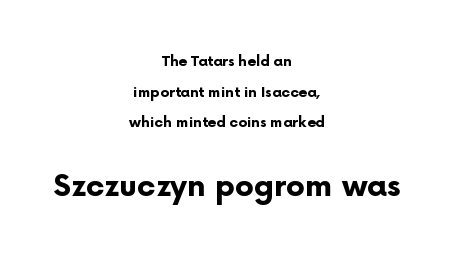
{"serif": "no", "italic": "no", "bold": "yes", "weight": "bold", "width": "normal", "stroke_contrast": "low", "x_height": "medium", "monospaced": "no", "underline": "no", "align": "center", "line_spacing": "loose", "line_spacing_ratio": 2.19, "letter_spacing": "normal", "letter_spacing_em": 0.0, "larger_block": "second", "size_ratio": 2.14, "glyph_px": 30}
